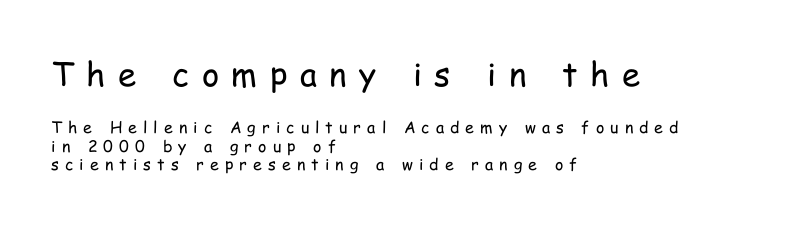
The image shows 33 px regular-weight, condensed sans-serif type, upright; set left-aligned, line spacing 1.17x, unusually wide letter spacing (+0.38 em), not underlined; the first (top) block is 2.06x larger; low stroke contrast and a medium x-height.
